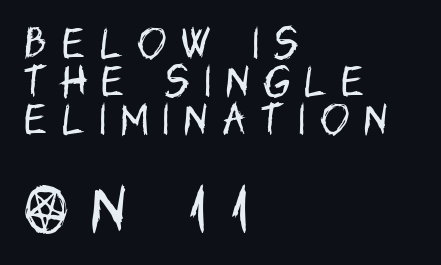
Q: Is the text bold? A: No.
Q: Is the text italic (slanted)? A: No, it is upright.
Q: Is the typeface a serif or a sans-serif typeface? A: Sans-serif.
Q: Is the text underlined? A: No.
Q: How is the paragraph aligned? A: Left-aligned.
Q: Is the spacing between letters normal or unusually wide? A: Unusually wide.
Q: Is the spacing between lines tight, normal or loose? A: Tight.
Q: Which block of text is set in a larger size, the first (top) or the second (bottom)? A: The second (bottom) one.
Q: Width (condensed, normal, or wide)? A: Condensed.
Q: Stroke contrast? A: Low.
Q: x-height? A: Large.
Q: Monospaced? A: No.
